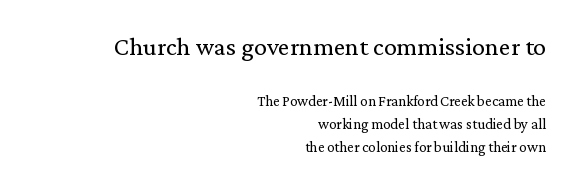
The image shows 26 px text type, upright; set right-aligned, normal line spacing (1.54x), normal letter spacing, not underlined; the first (top) block is 1.73x larger.
